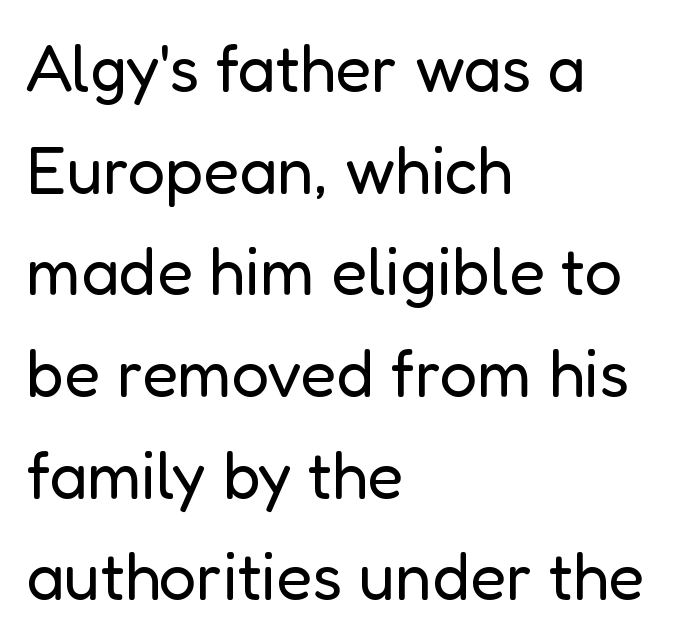
Q: Is the text bold? A: No.
Q: Is the text italic (slanted)? A: No, it is upright.
Q: Is the typeface a serif or a sans-serif typeface? A: Sans-serif.
Q: Is the text underlined? A: No.
Q: How is the paragraph aligned? A: Left-aligned.
Q: Is the spacing between letters normal or unusually wide? A: Normal.
Q: Is the spacing between lines tight, normal or loose? A: Normal.
Q: Width (condensed, normal, or wide)? A: Normal.
Q: Stroke contrast? A: Low.
Q: x-height? A: Medium.
Q: Monospaced? A: No.
